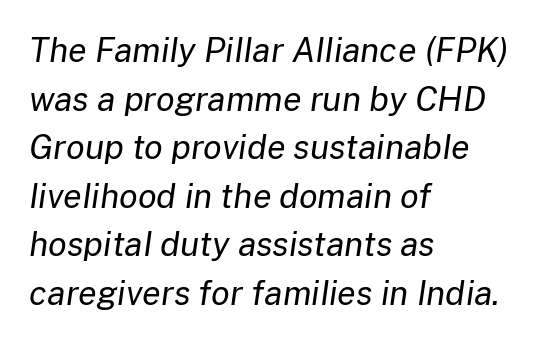
The image shows 34 px regular-weight type, italic (leaning right); set left-aligned, normal line spacing (1.43x), normal letter spacing, not underlined; low stroke contrast and a medium x-height.
